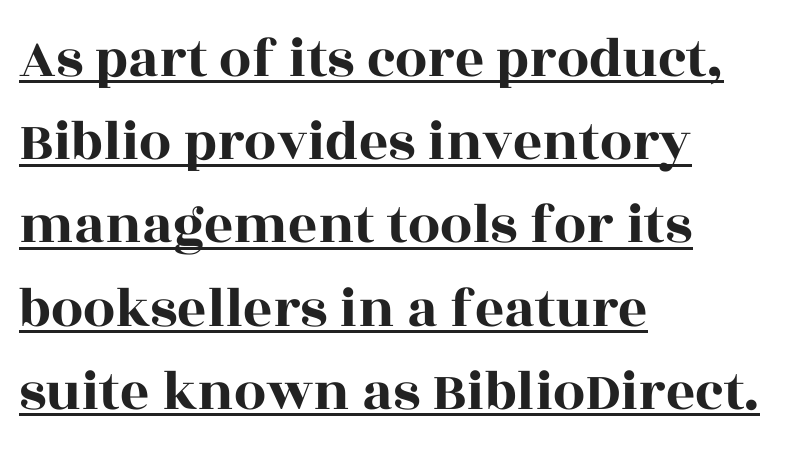
A student would call this left alignment; a typographer would say flush left, rag right. Compared with undecorated copy, this sample adds a rule below the words. This is the regular roman posture of the typeface. Unlike a clean sans, this face finishes its strokes with serifs. Reading down the column, the eye jumps a familiar distance to each next line. Note the varied advance widths — an 'i' is clearly narrower than an 'm'.
